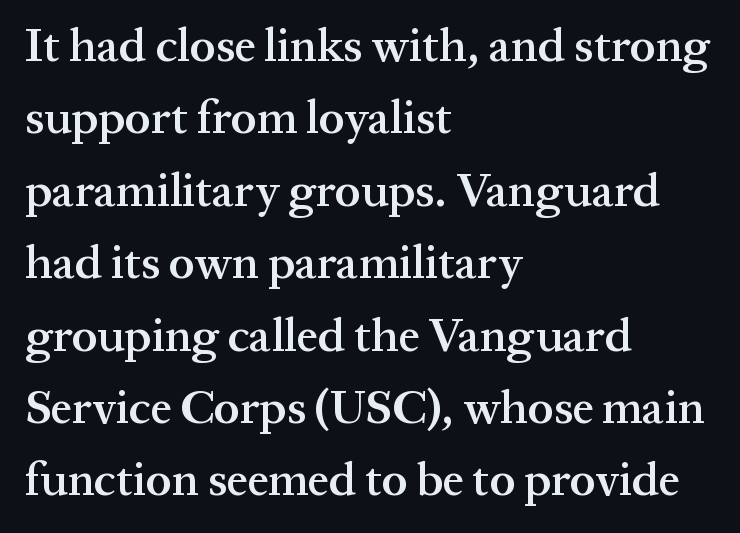
{"serif": "yes", "italic": "no", "bold": "semi", "weight": "semibold", "width": "normal", "stroke_contrast": "medium", "x_height": "medium", "monospaced": "no", "underline": "no", "align": "left", "line_spacing": "normal", "line_spacing_ratio": 1.54, "letter_spacing": "normal", "letter_spacing_em": 0.0, "glyph_px": 47}
